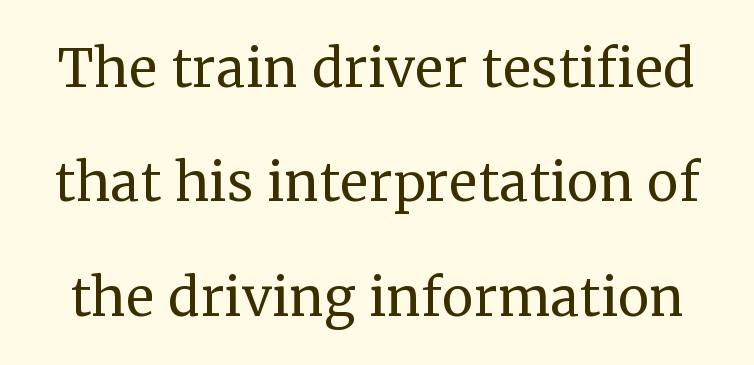
Q: Is the text bold? A: No.
Q: Is the text italic (slanted)? A: No, it is upright.
Q: Is the typeface a serif or a sans-serif typeface? A: Serif.
Q: Is the text underlined? A: No.
Q: Is the spacing between letters normal or unusually wide? A: Normal.
Q: Is the spacing between lines tight, normal or loose? A: Normal.
Q: Width (condensed, normal, or wide)? A: Normal.
Q: Stroke contrast? A: Medium.
Q: x-height? A: Medium.
Q: Monospaced? A: No.
